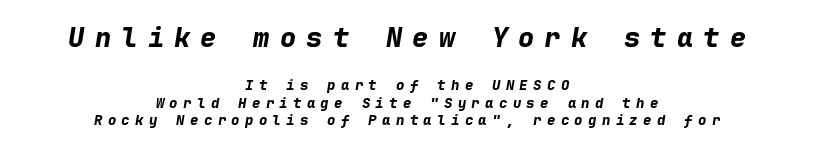
Q: Is the text bold? A: Yes.
Q: Is the text italic (slanted)? A: Yes, it leans right by about 9 degrees.
Q: Is the text underlined? A: No.
Q: How is the paragraph aligned? A: Centered.
Q: Is the spacing between letters normal or unusually wide? A: Unusually wide.
Q: Is the spacing between lines tight, normal or loose? A: Normal.
Q: Which block of text is set in a larger size, the first (top) or the second (bottom)? A: The first (top) one.
